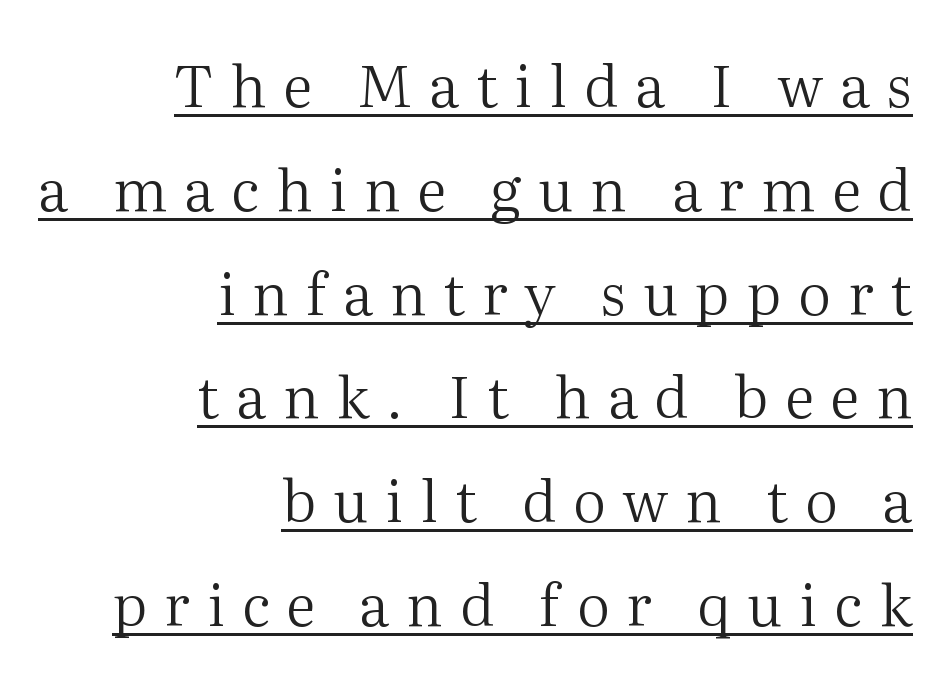
Q: Is the text bold? A: No.
Q: Is the text italic (slanted)? A: No, it is upright.
Q: Is the typeface a serif or a sans-serif typeface? A: Serif.
Q: Is the text underlined? A: Yes.
Q: How is the paragraph aligned? A: Right-aligned.
Q: Is the spacing between letters normal or unusually wide? A: Unusually wide.
Q: Width (condensed, normal, or wide)? A: Normal.
Q: Stroke contrast? A: Medium.
Q: x-height? A: Medium.
Q: Monospaced? A: No.
